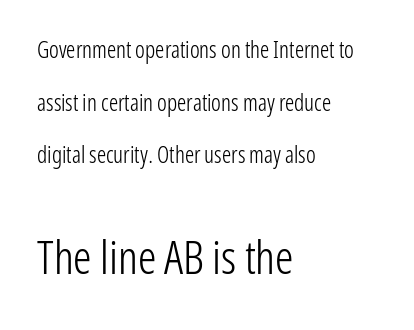
The image shows 46 px light, condensed sans-serif type, upright; set left-aligned, loose line spacing (2.29x), normal letter spacing, not underlined; the second (bottom) block is 2.0x larger; low stroke contrast and a medium x-height.
